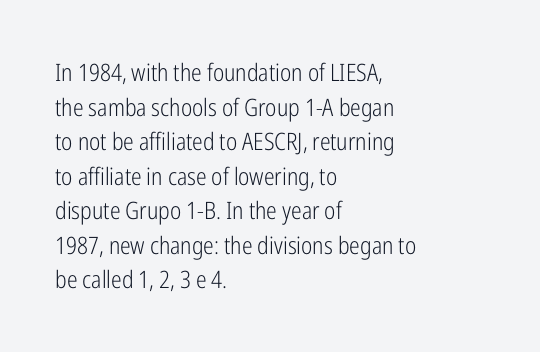
The image shows 24 px text type, upright; set left-aligned, normal line spacing (1.44x), normal letter spacing, not underlined.
